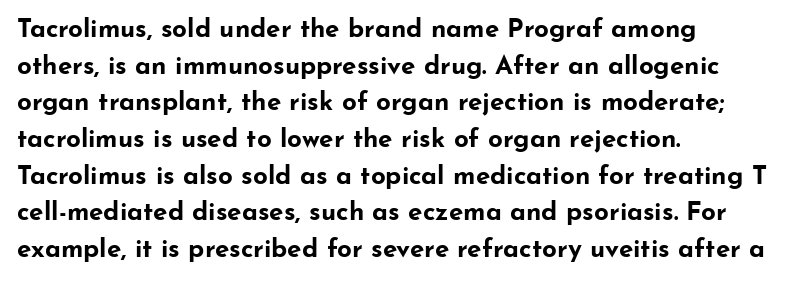
Caption: multi-line text, flush left, ragged right. Look at the tracking — it's just the regular setting, nothing added. Upright lettering throughout. The passage shown is emphatically bold. The passage shown is not underscored anywhere.
